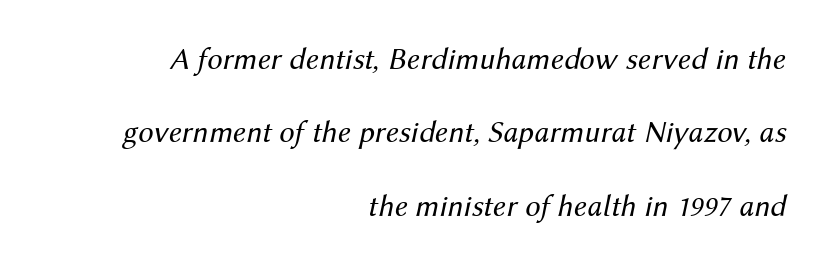
Spacing verdict: proportional, widths tailored to each character. The space beneath each line is pristine and unruled. The glyphs look as if they've been sheared to an angle. Airy leading. This reads as an unemphasized weight, regular at the heaviest.
